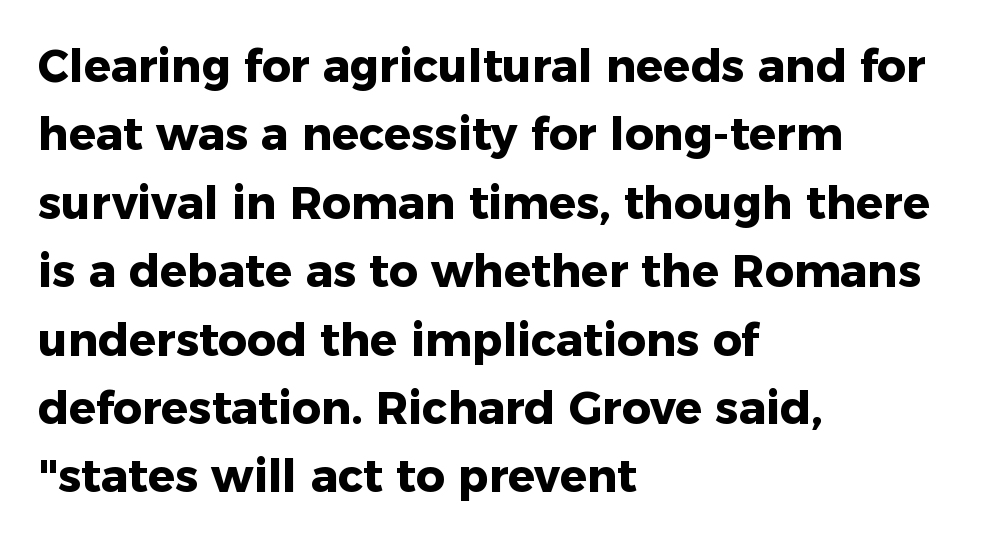
Q: Is the text bold? A: Yes.
Q: Is the text italic (slanted)? A: No, it is upright.
Q: Is the typeface a serif or a sans-serif typeface? A: Sans-serif.
Q: Is the text underlined? A: No.
Q: How is the paragraph aligned? A: Left-aligned.
Q: Is the spacing between letters normal or unusually wide? A: Normal.
Q: Is the spacing between lines tight, normal or loose? A: Normal.
Q: Width (condensed, normal, or wide)? A: Normal.
Q: Stroke contrast? A: Low.
Q: x-height? A: Medium.
Q: Monospaced? A: No.
